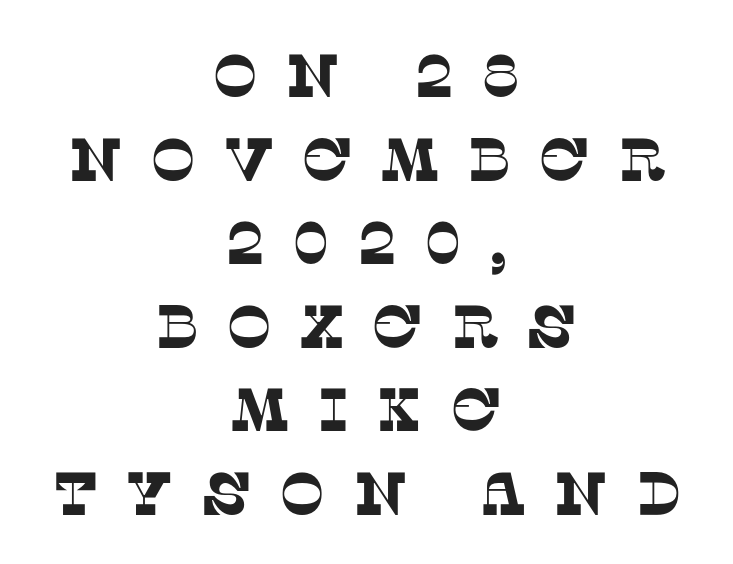
The image shows 61 px serif type; set centered, normal line spacing (1.37x), unusually wide letter spacing (+0.44 em), not underlined; low stroke contrast and a large x-height.
